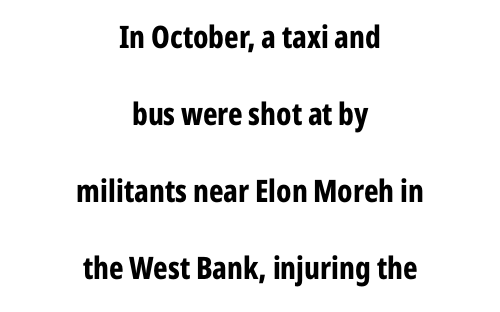
{"serif": "no", "italic": "no", "bold": "yes", "weight": "bold", "width": "condensed", "stroke_contrast": "low", "x_height": "medium", "monospaced": "no", "underline": "no", "align": "center", "line_spacing": "loose", "line_spacing_ratio": 2.48, "letter_spacing": "normal", "letter_spacing_em": 0.0, "glyph_px": 31}
